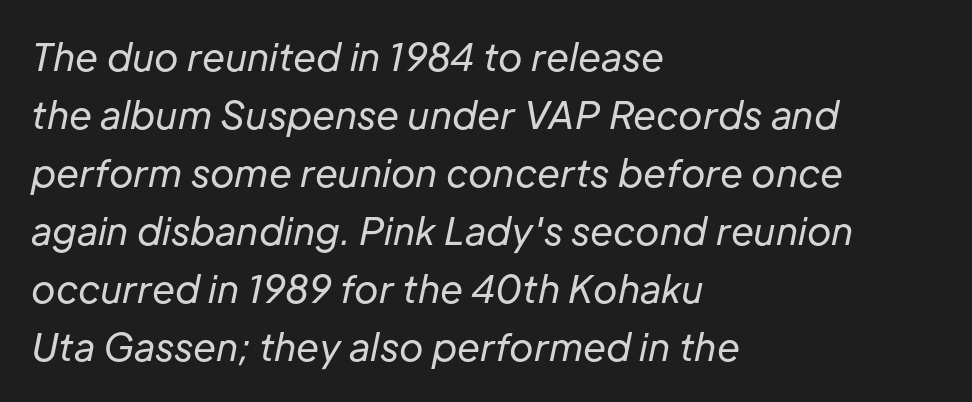
Q: Is the text bold? A: No.
Q: Is the text italic (slanted)? A: Yes, it leans right by about 12 degrees.
Q: Is the text underlined? A: No.
Q: How is the paragraph aligned? A: Left-aligned.
Q: Is the spacing between letters normal or unusually wide? A: Normal.
Q: Is the spacing between lines tight, normal or loose? A: Normal.
Q: Width (condensed, normal, or wide)? A: Normal.
Q: Stroke contrast? A: Low.
Q: x-height? A: Medium.
Q: Monospaced? A: No.
